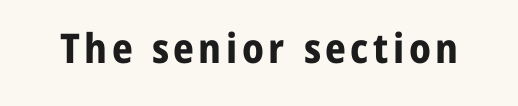
Glance below the letters and you will spot only blank space. Think of a printed novel: that variable character pitch is what you see here. This rendering employs a face without finishing strokes, i.e., a sans-serif. Caption: bold face, heavy strokes.
